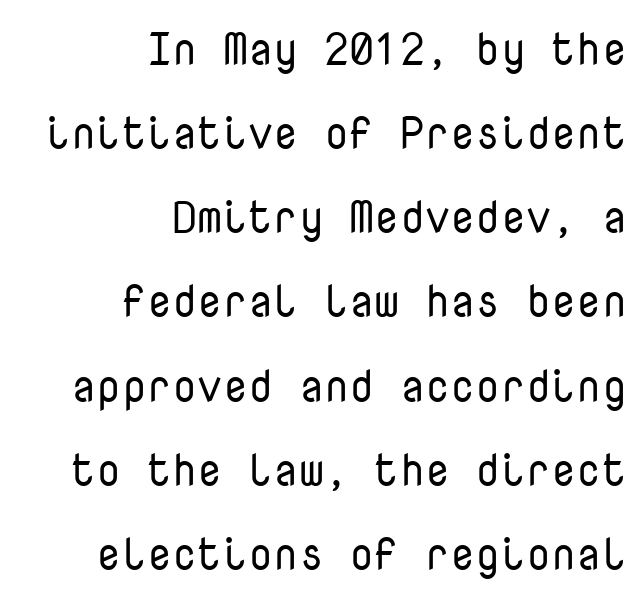
Rule under the text: the space is simply empty. This sample has the even, mechanical cadence of fixed-width lettering. The rendering keeps characters at their native spacing. A student would call this right alignment; a typographer would say flush right, rag left. The face used here is a sans, in the tradition of grotesques and geometrics. Tall strokes in this sample are plumb rather than angled.
